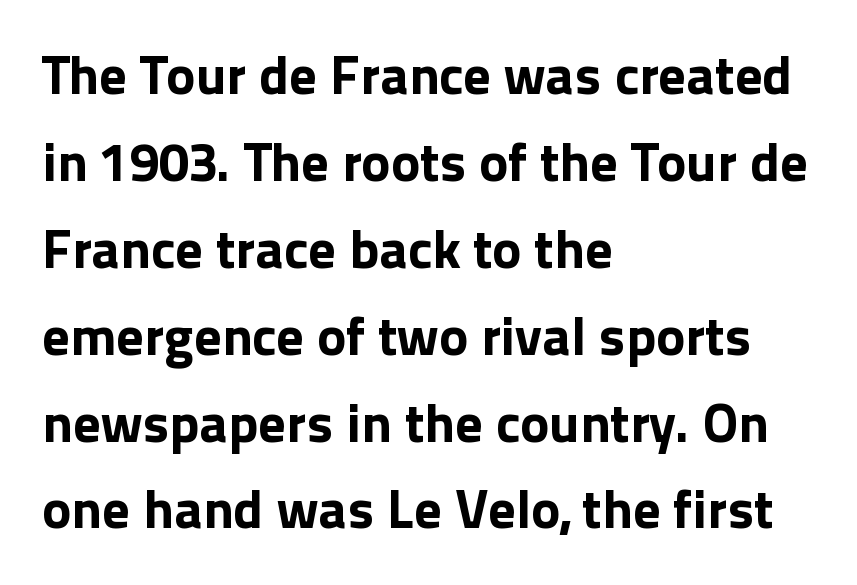
The image shows 55 px bold sans-serif type, upright; set left-aligned, normal line spacing (1.58x), normal letter spacing, not underlined; a medium x-height.
